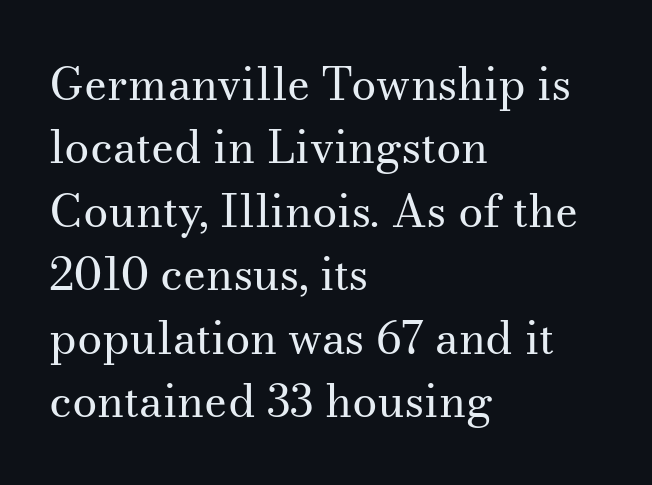
The image shows 45 px regular-weight serif type, upright; set left-aligned, normal line spacing (1.41x), normal letter spacing, not underlined; medium stroke contrast and a small x-height.
